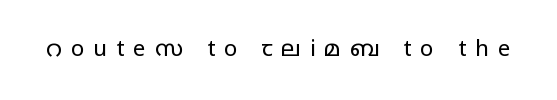
{"italic": "no", "bold": "no", "underline": "no", "letter_spacing": "wide", "letter_spacing_em": 0.38, "glyph_px": 23}
